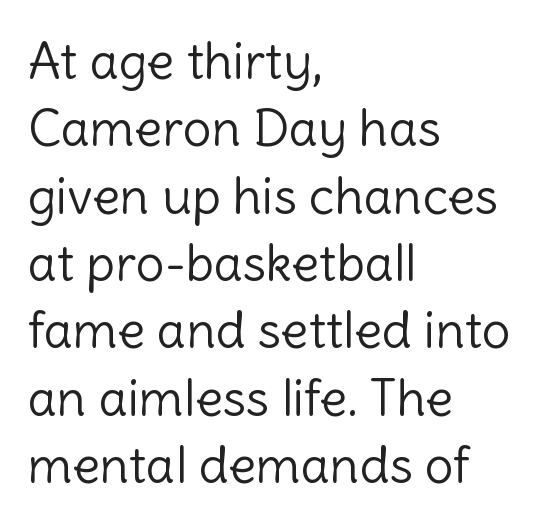
The image shows 51 px light sans-serif type, upright; set left-aligned, normal line spacing (1.32x), normal letter spacing, not underlined; a medium x-height.
